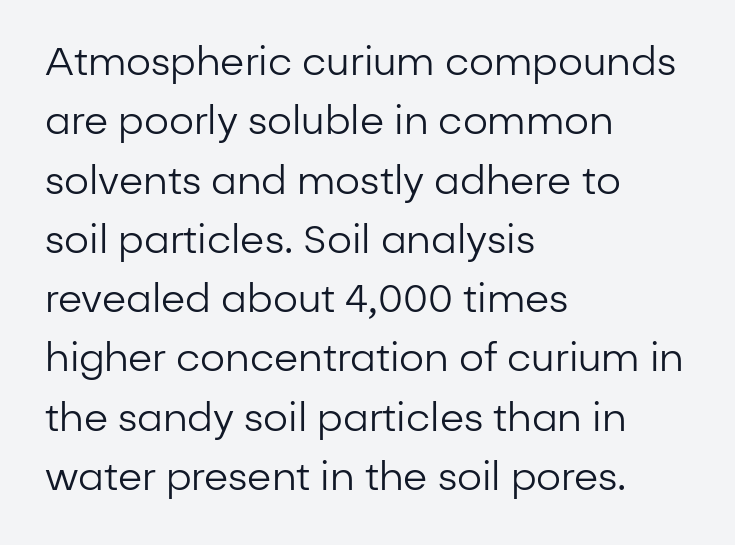
Q: Is the text bold? A: No.
Q: Is the text italic (slanted)? A: No, it is upright.
Q: Is the typeface a serif or a sans-serif typeface? A: Sans-serif.
Q: Is the text underlined? A: No.
Q: How is the paragraph aligned? A: Left-aligned.
Q: Is the spacing between letters normal or unusually wide? A: Normal.
Q: Is the spacing between lines tight, normal or loose? A: Normal.
Q: Width (condensed, normal, or wide)? A: Normal.
Q: Stroke contrast? A: Low.
Q: x-height? A: Medium.
Q: Monospaced? A: No.
